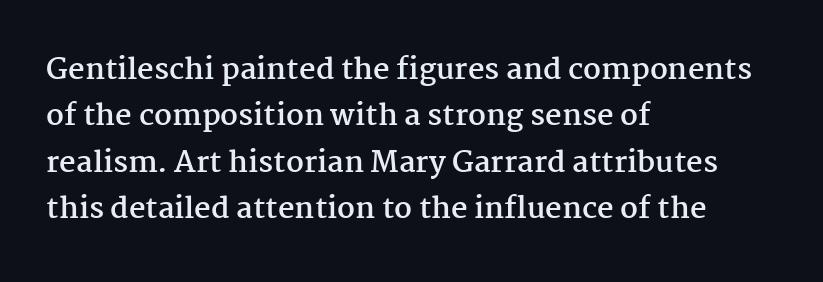
{"serif": "yes", "italic": "no", "bold": "yes", "weight": "semibold", "width": "normal", "stroke_contrast": "medium", "x_height": "medium", "monospaced": "no", "underline": "no", "align": "left", "line_spacing": "normal", "line_spacing_ratio": 1.6, "letter_spacing": "normal", "letter_spacing_em": 0.0, "glyph_px": 29}
